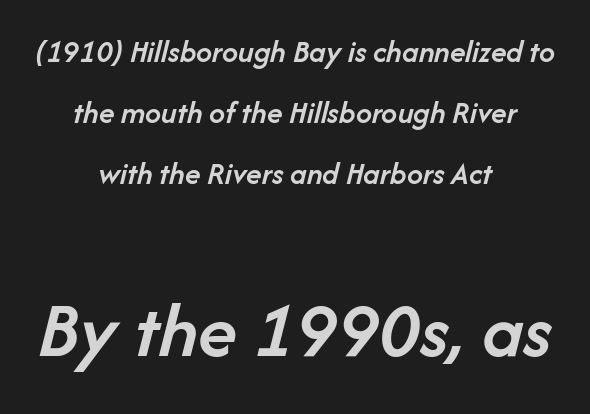
Q: Is the text bold? A: Semi-bold.
Q: Is the text italic (slanted)? A: Yes, it leans right by about 14 degrees.
Q: Is the text underlined? A: No.
Q: How is the paragraph aligned? A: Centered.
Q: Is the spacing between letters normal or unusually wide? A: Normal.
Q: Is the spacing between lines tight, normal or loose? A: Loose.
Q: Which block of text is set in a larger size, the first (top) or the second (bottom)? A: The second (bottom) one.
Q: Width (condensed, normal, or wide)? A: Normal.
Q: Stroke contrast? A: Low.
Q: x-height? A: Medium.
Q: Monospaced? A: No.
